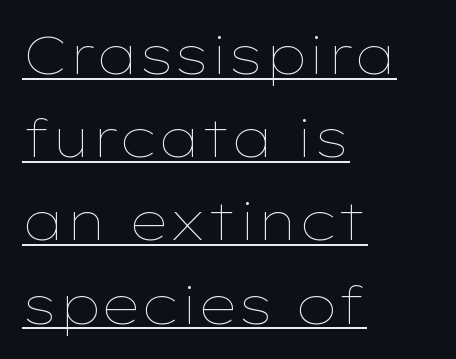
{"italic": "no", "bold": "no", "weight": "thin", "width": "wide", "stroke_contrast": "low", "x_height": "medium", "monospaced": "no", "underline": "yes", "align": "left", "line_spacing": "normal", "line_spacing_ratio": 1.6, "letter_spacing": "normal", "letter_spacing_em": 0.0, "glyph_px": 52}
